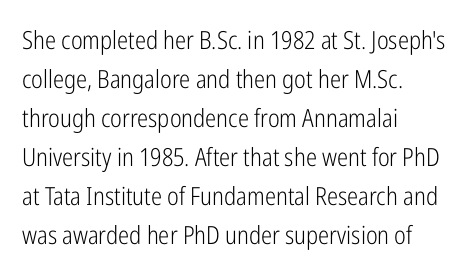
Q: Is the text bold? A: No.
Q: Is the text italic (slanted)? A: No, it is upright.
Q: Is the text underlined? A: No.
Q: How is the paragraph aligned? A: Left-aligned.
Q: Is the spacing between letters normal or unusually wide? A: Normal.
Q: Is the spacing between lines tight, normal or loose? A: Normal.
